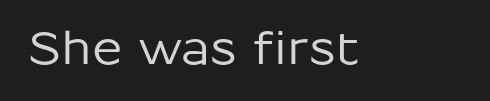
Q: Is the text italic (slanted)? A: No, it is upright.
Q: Is the typeface a serif or a sans-serif typeface? A: Sans-serif.
Q: Is the text underlined? A: No.
Q: Is the spacing between letters normal or unusually wide? A: Normal.
Q: Width (condensed, normal, or wide)? A: Normal.
Q: Stroke contrast? A: Low.
Q: x-height? A: Medium.
Q: Monospaced? A: No.
